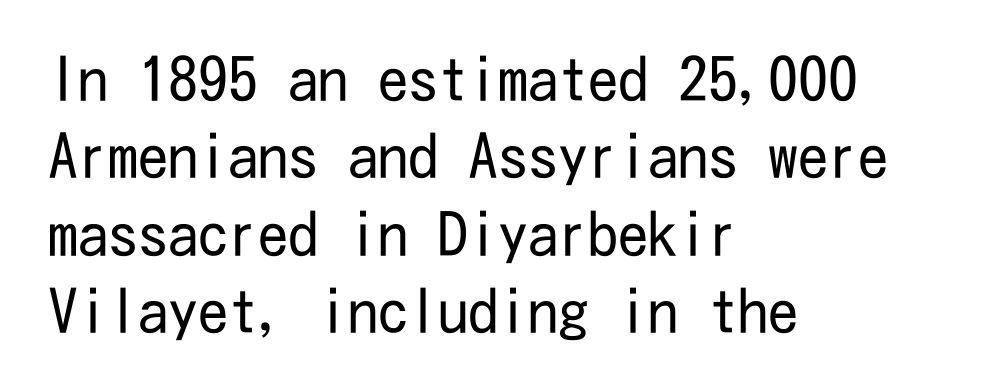
Q: Is the text bold? A: No.
Q: Is the text italic (slanted)? A: No, it is upright.
Q: Is the typeface a serif or a sans-serif typeface? A: Sans-serif.
Q: Is the text underlined? A: No.
Q: How is the paragraph aligned? A: Left-aligned.
Q: Is the spacing between letters normal or unusually wide? A: Normal.
Q: Is the spacing between lines tight, normal or loose? A: Normal.
Q: Width (condensed, normal, or wide)? A: Condensed.
Q: Stroke contrast? A: Low.
Q: x-height? A: Medium.
